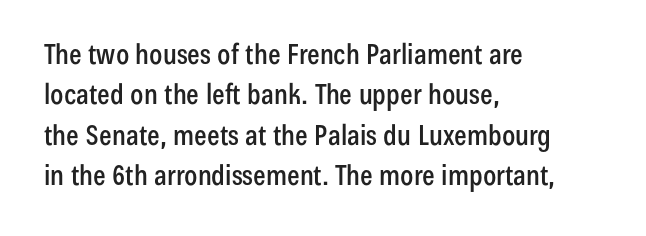
{"serif": "no", "italic": "no", "width": "condensed", "stroke_contrast": "low", "x_height": "medium", "monospaced": "no", "underline": "no", "align": "left", "line_spacing": "normal", "line_spacing_ratio": 1.44, "letter_spacing": "normal", "letter_spacing_em": 0.0, "glyph_px": 28}
